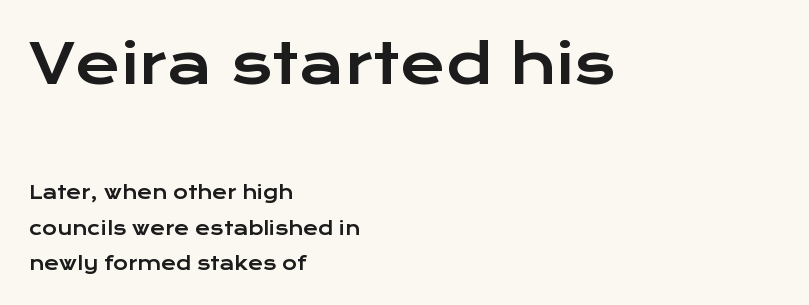
The image shows 55 px wide sans-serif type, upright; set left-aligned, loose line spacing (1.97x), normal letter spacing, not underlined; the first (top) block is 3.06x larger; low stroke contrast and a medium x-height.
